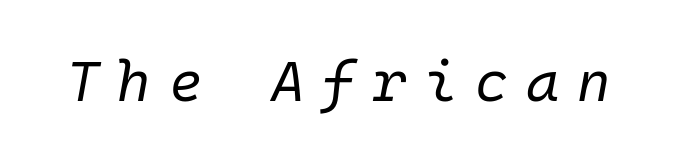
The image shows 57 px regular-weight type, italic (leaning right), monospaced; set unusually wide letter spacing (+0.31 em), not underlined; low stroke contrast and a medium x-height.
